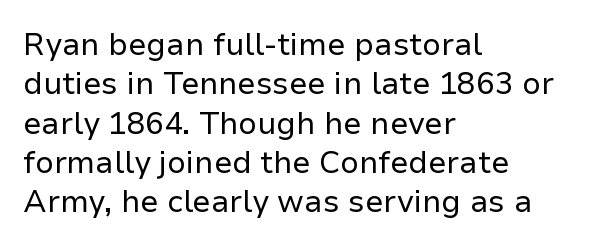
Q: Is the text bold? A: No.
Q: Is the text italic (slanted)? A: No, it is upright.
Q: Is the typeface a serif or a sans-serif typeface? A: Sans-serif.
Q: Is the text underlined? A: No.
Q: How is the paragraph aligned? A: Left-aligned.
Q: Is the spacing between letters normal or unusually wide? A: Normal.
Q: Is the spacing between lines tight, normal or loose? A: Normal.
Q: Width (condensed, normal, or wide)? A: Normal.
Q: Stroke contrast? A: Low.
Q: x-height? A: Medium.
Q: Monospaced? A: No.
